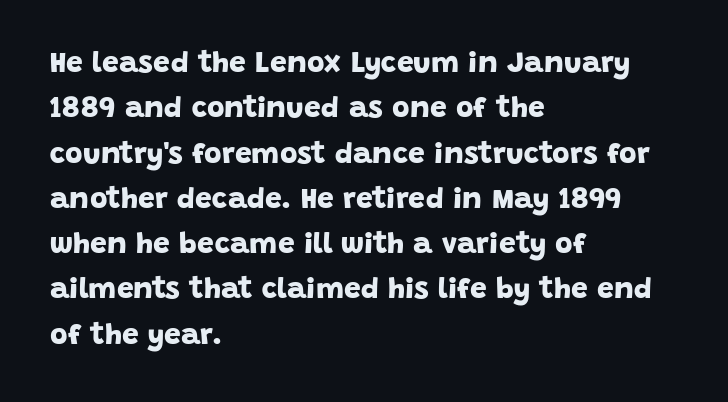
The image shows 30 px bold sans-serif type; set left-aligned, normal line spacing (1.51x), normal letter spacing, not underlined; low stroke contrast and a large x-height.
